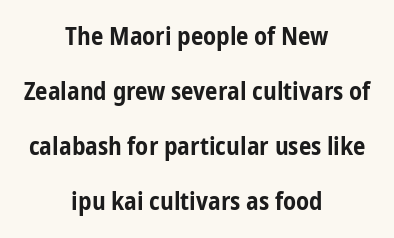
The image shows 25 px bold type, upright; set centered, loose line spacing (2.2x), normal letter spacing, not underlined.
